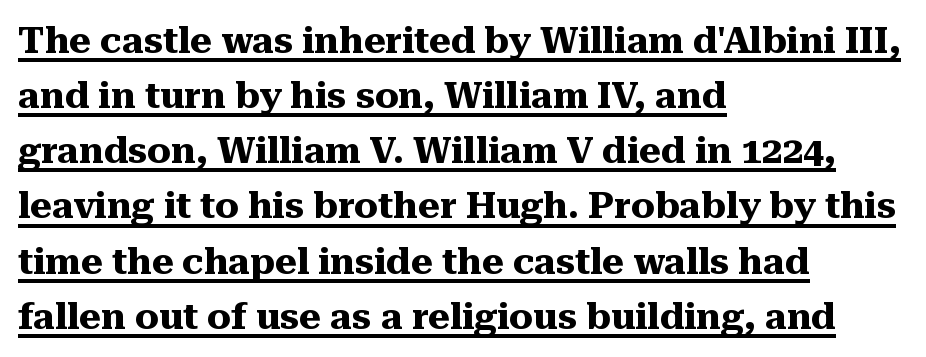
{"serif": "yes", "italic": "no", "bold": "yes", "weight": "heavy", "width": "normal", "stroke_contrast": "medium", "x_height": "medium", "monospaced": "no", "underline": "yes", "align": "left", "line_spacing": "normal", "line_spacing_ratio": 1.49, "letter_spacing": "normal", "letter_spacing_em": 0.0, "glyph_px": 37}
